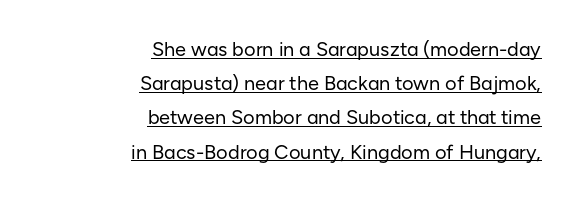
Q: Is the text bold? A: No.
Q: Is the text italic (slanted)? A: No, it is upright.
Q: Is the text underlined? A: Yes.
Q: How is the paragraph aligned? A: Right-aligned.
Q: Is the spacing between letters normal or unusually wide? A: Normal.
